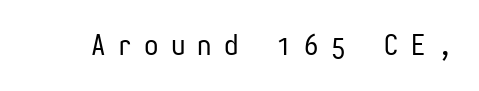
The image shows 29 px regular-weight, condensed sans-serif type, upright, monospaced; set unusually wide letter spacing (+0.42 em), not underlined; low stroke contrast and a medium x-height.
